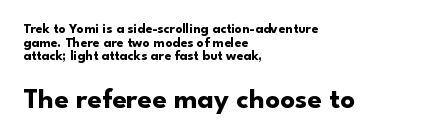
The image shows 29 px bold sans-serif type, upright; set left-aligned, tight line spacing (0.98x), normal letter spacing, not underlined; the second (bottom) block is 2.07x larger; low stroke contrast and a small x-height.
